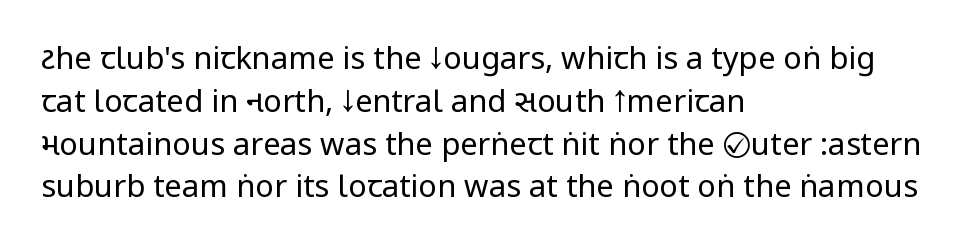
Quick note: underline off. The cut favours lightness, reaching ordinary text weight at its darkest. How would I describe the line gaps? Plain and ordinary. Students, note that the glyphs here touch the page at normal intervals. Nothing sits at the stroke ends, so this counts as sans-serif. Upright lettering throughout.
